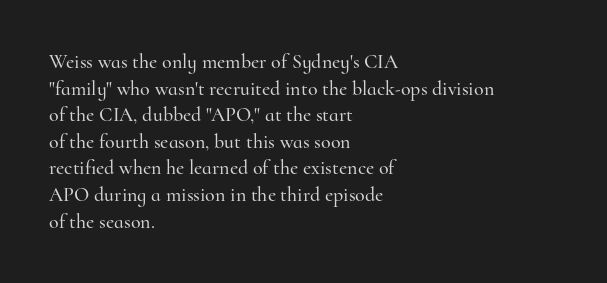
Q: Is the text italic (slanted)? A: No, it is upright.
Q: Is the text underlined? A: No.
Q: How is the paragraph aligned? A: Left-aligned.
Q: Is the spacing between letters normal or unusually wide? A: Normal.
Q: Is the spacing between lines tight, normal or loose? A: Normal.
